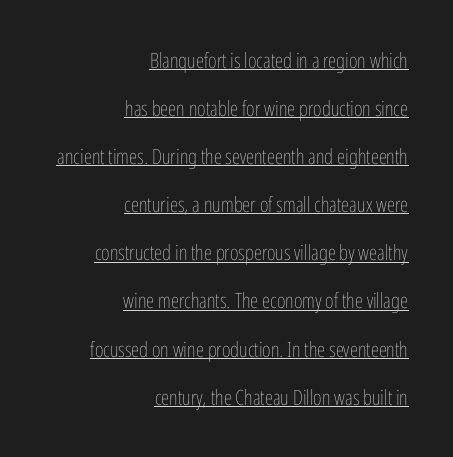
{"italic": "no", "bold": "no", "underline": "yes", "align": "right", "line_spacing": "loose", "line_spacing_ratio": 2.29, "letter_spacing": "normal", "letter_spacing_em": 0.0, "glyph_px": 21}
